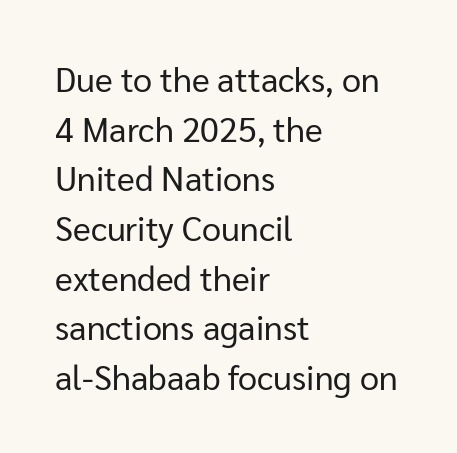
Q: Is the text bold? A: No.
Q: Is the text italic (slanted)? A: No, it is upright.
Q: Is the typeface a serif or a sans-serif typeface? A: Sans-serif.
Q: Is the text underlined? A: No.
Q: How is the paragraph aligned? A: Left-aligned.
Q: Is the spacing between letters normal or unusually wide? A: Normal.
Q: Is the spacing between lines tight, normal or loose? A: Normal.
Q: Width (condensed, normal, or wide)? A: Normal.
Q: Stroke contrast? A: Low.
Q: x-height? A: Medium.
Q: Monospaced? A: No.
